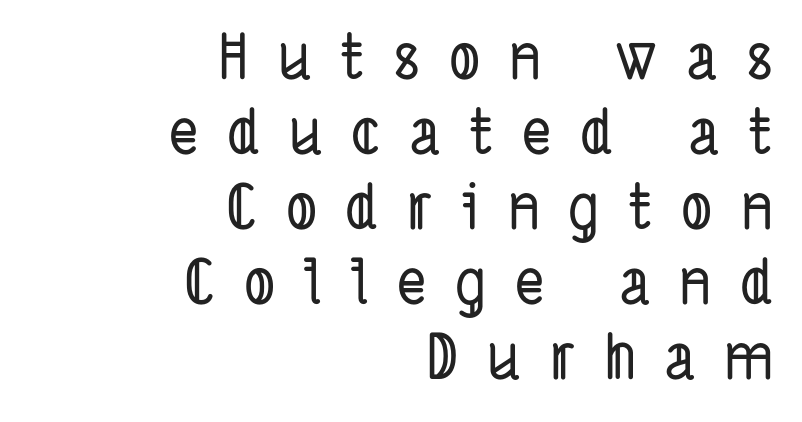
The image shows 62 px condensed sans-serif type; set right-aligned, line spacing 1.21x, unusually wide letter spacing (+0.46 em), not underlined; low stroke contrast and a medium x-height.
